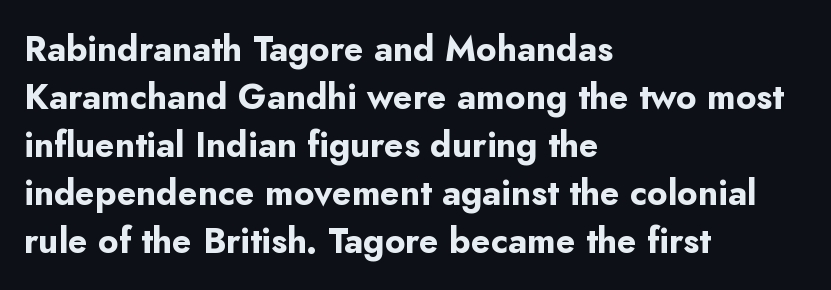
{"serif": "no", "italic": "no", "bold": "yes", "weight": "bold", "width": "normal", "stroke_contrast": "low", "x_height": "small", "monospaced": "no", "underline": "no", "align": "left", "line_spacing": "normal", "line_spacing_ratio": 1.37, "letter_spacing": "normal", "letter_spacing_em": 0.0, "glyph_px": 35}
